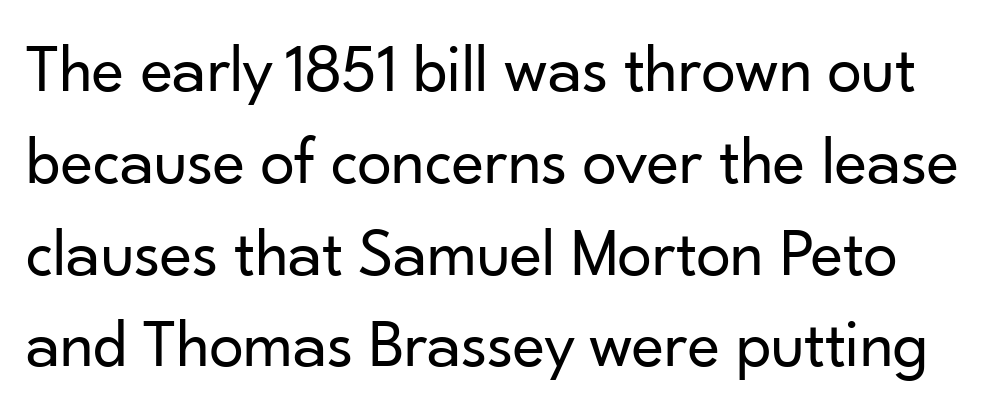
The image shows 69 px regular-weight sans-serif type, upright; set normal line spacing (1.33x), normal letter spacing, not underlined; low stroke contrast and a small x-height.
